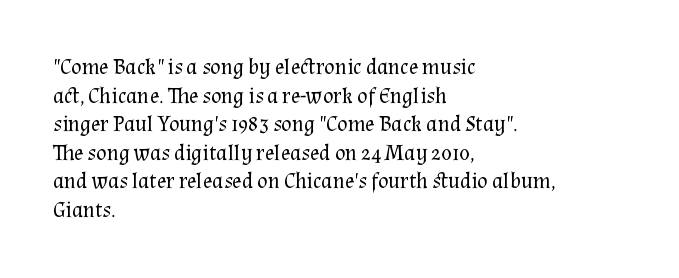
The image shows 22 px text type, upright; set left-aligned, normal line spacing (1.3x), normal letter spacing, not underlined.
